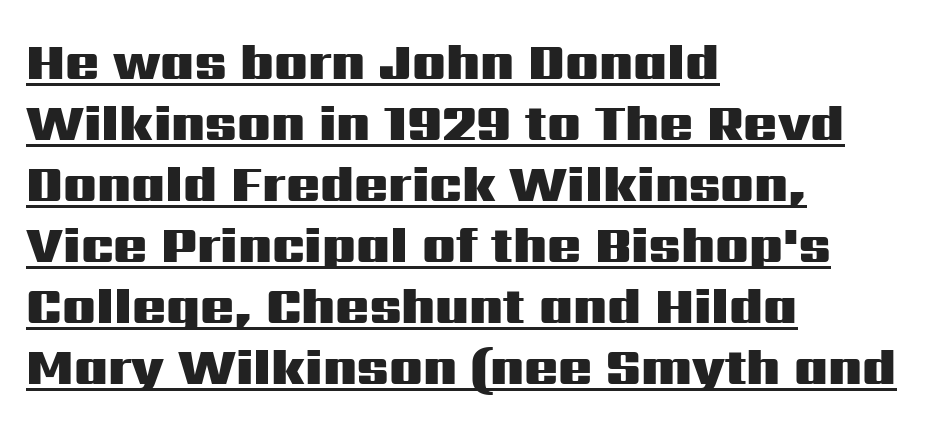
Vertical strokes here are truly vertical. A typesetter would call this zero additional tracking. Visually the block forms a straight wall on the left and a jagged coastline on the right. Is this a fixed-width face? No — the glyphs have proportional, varying widths. A continuous stroke trails under the words, as in a hyperlink. Caption: bold face, heavy strokes.
